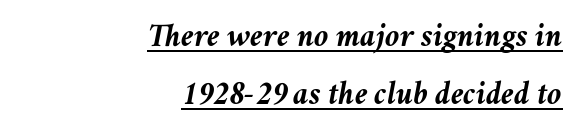
The image shows 33 px semibold type, italic (leaning right); set right-aligned, line spacing 1.76x, normal letter spacing, underlined; medium stroke contrast and a medium x-height.
